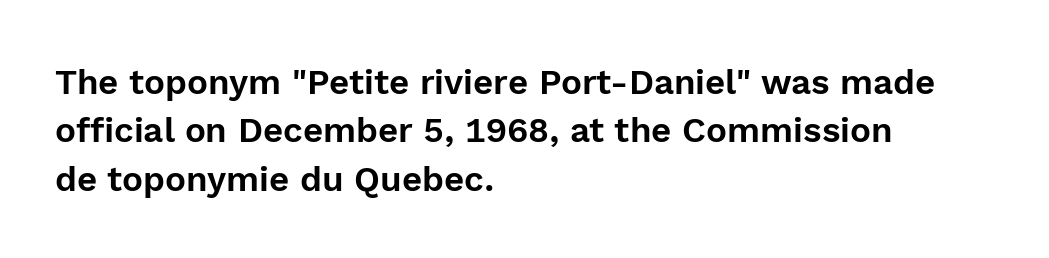
Q: Is the text italic (slanted)? A: No, it is upright.
Q: Is the typeface a serif or a sans-serif typeface? A: Sans-serif.
Q: Is the text underlined? A: No.
Q: How is the paragraph aligned? A: Left-aligned.
Q: Is the spacing between letters normal or unusually wide? A: Normal.
Q: Is the spacing between lines tight, normal or loose? A: Normal.
Q: Width (condensed, normal, or wide)? A: Normal.
Q: x-height? A: Medium.
Q: Monospaced? A: No.
